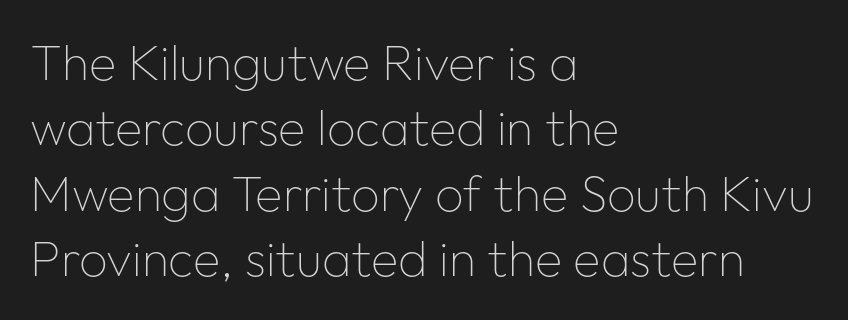
The typeface chosen for these lines omits serifs. The specimen omits any rule beneath the text block's lines. Whoever set this chose a conventional vertical rhythm. The font sits on the lighter half of the weight spectrum, regular included. The rag falls on the right side of this text block. The type sits square on the baseline with zero lean.
